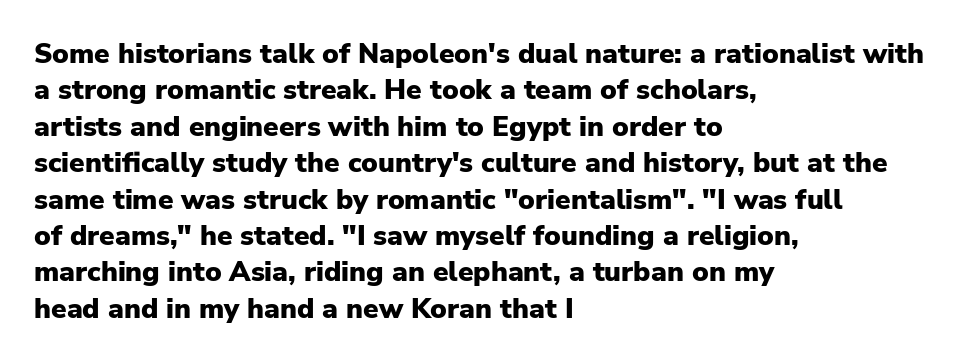
{"serif": "no", "italic": "no", "bold": "yes", "weight": "heavy", "width": "normal", "stroke_contrast": "low", "x_height": "medium", "monospaced": "no", "underline": "no", "align": "left", "line_spacing": "normal", "line_spacing_ratio": 1.3, "letter_spacing": "normal", "letter_spacing_em": 0.0, "glyph_px": 28}
